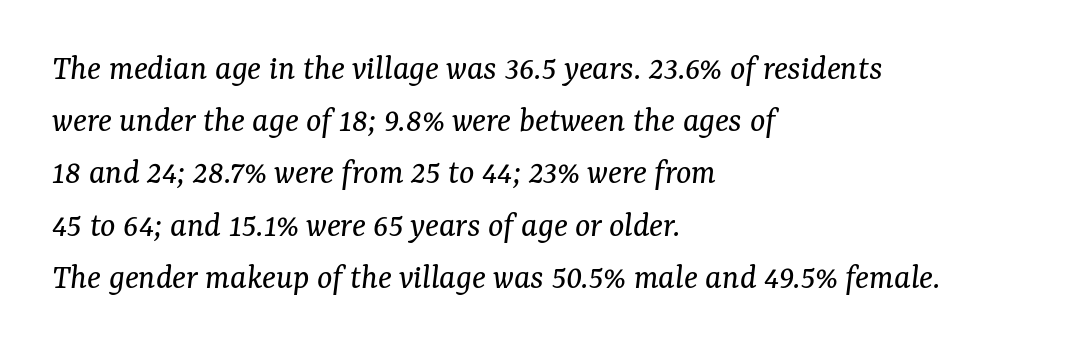
The image shows 36 px regular-weight serif type, italic (leaning right); set left-aligned, normal line spacing (1.45x), normal letter spacing, not underlined; medium stroke contrast and a medium x-height.
